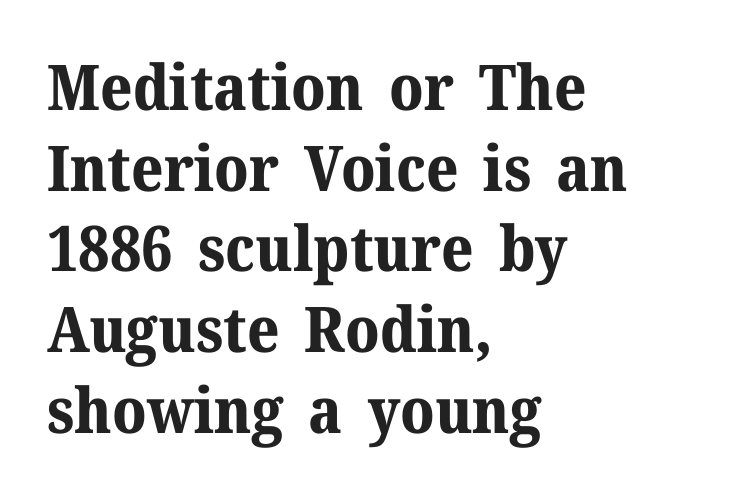
Q: Is the text bold? A: Yes.
Q: Is the text italic (slanted)? A: No, it is upright.
Q: Is the typeface a serif or a sans-serif typeface? A: Serif.
Q: Is the text underlined? A: No.
Q: How is the paragraph aligned? A: Left-aligned.
Q: Is the spacing between letters normal or unusually wide? A: Normal.
Q: Is the spacing between lines tight, normal or loose? A: Normal.
Q: Width (condensed, normal, or wide)? A: Normal.
Q: Stroke contrast? A: Medium.
Q: x-height? A: Medium.
Q: Monospaced? A: No.
